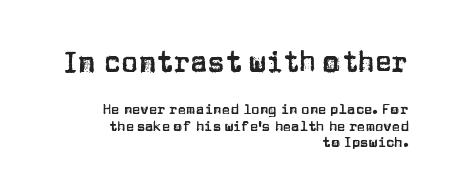
Short and long lines alike share a common ending point at right. The letters stand upright; this is a roman face. Honestly, there is no underline to notice here at all. Varying glyph widths throughout — classic text-font behaviour.
